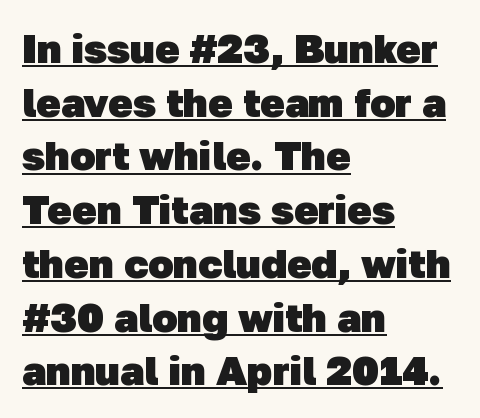
The face used here has the dense, thick strokes of a bold. In designer terms, the underline attribute is active on this setting. The passage is arranged the way most books set body copy — flush left. Nothing sits at the stroke ends, so this counts as sans-serif. Proportional: the letters do not fall into vertical columns.
